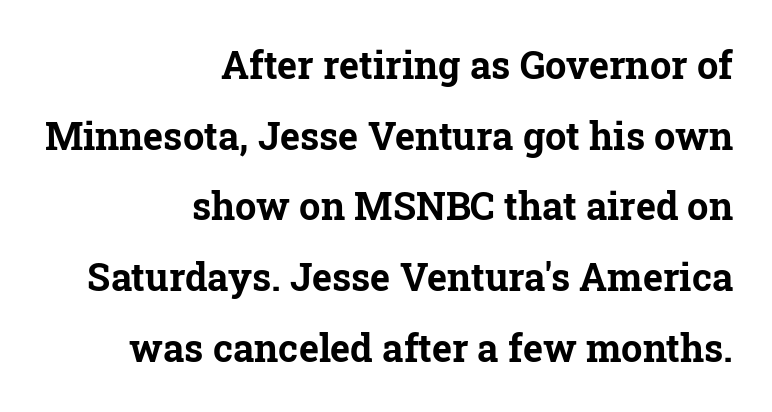
{"serif": "yes", "italic": "no", "bold": "yes", "weight": "bold", "width": "normal", "stroke_contrast": "low", "x_height": "medium", "monospaced": "no", "underline": "no", "align": "right", "line_spacing_ratio": 1.86, "letter_spacing": "normal", "letter_spacing_em": 0.0, "glyph_px": 38}
